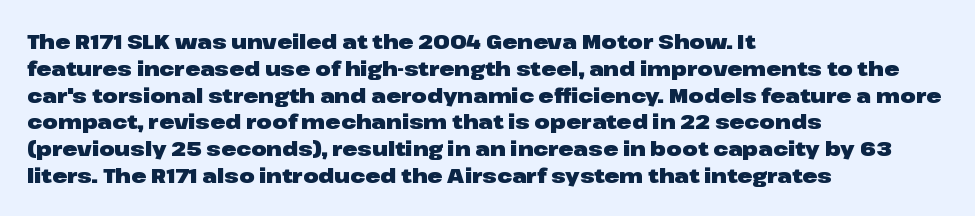
It's the straight-up-and-down kind of type. The letters sit at their default tracking, neither squeezed nor spread. Line starts are locked; line ends wander. This is heavy type, rendered in bold. Baseline-to-baseline distance is the conventional proportion of letter height.
